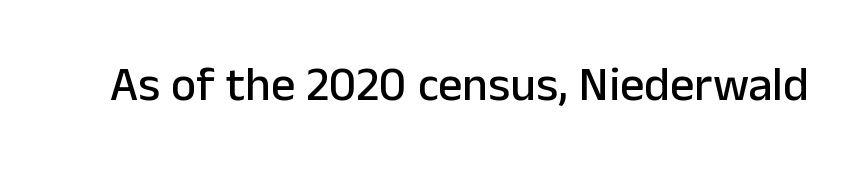
{"serif": "no", "italic": "no", "width": "normal", "stroke_contrast": "low", "x_height": "medium", "monospaced": "no", "underline": "no", "letter_spacing": "normal", "letter_spacing_em": 0.0, "glyph_px": 48}
